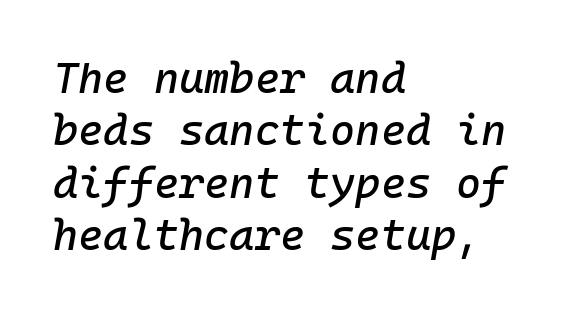
The image shows 43 px text type, italic (leaning right), monospaced; set left-aligned, line spacing 1.22x, normal letter spacing, not underlined; low stroke contrast and a medium x-height.
